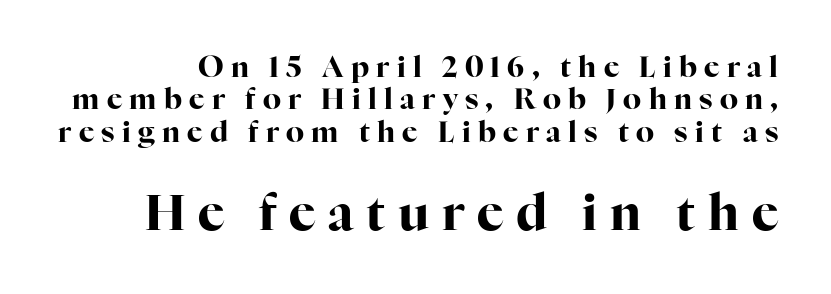
{"serif": "yes", "italic": "no", "bold": "yes", "weight": "bold", "width": "normal", "stroke_contrast": "high", "x_height": "medium", "monospaced": "no", "underline": "no", "line_spacing": "tight", "line_spacing_ratio": 1.12, "letter_spacing": "wide", "letter_spacing_em": 0.25, "larger_block": "second", "size_ratio": 1.72, "glyph_px": 50}
